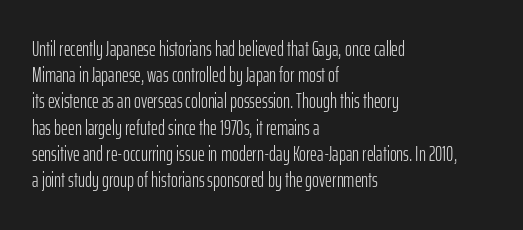
Q: Is the text bold? A: No.
Q: Is the text italic (slanted)? A: No, it is upright.
Q: Is the text underlined? A: No.
Q: How is the paragraph aligned? A: Left-aligned.
Q: Is the spacing between letters normal or unusually wide? A: Normal.
Q: Is the spacing between lines tight, normal or loose? A: Normal.
